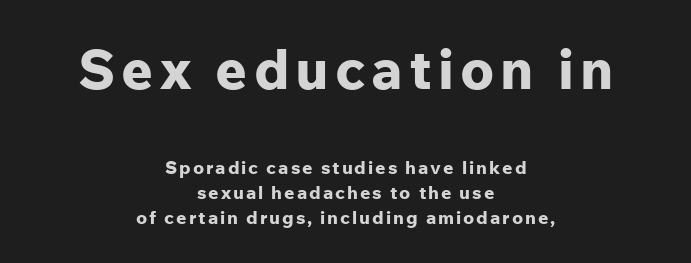
Caption: upper text group enlarged, lower text group reduced. Underlining? Definitely not there. Designer's note — italics off, roman on. The characters look thick and weighty, a clear bold.
